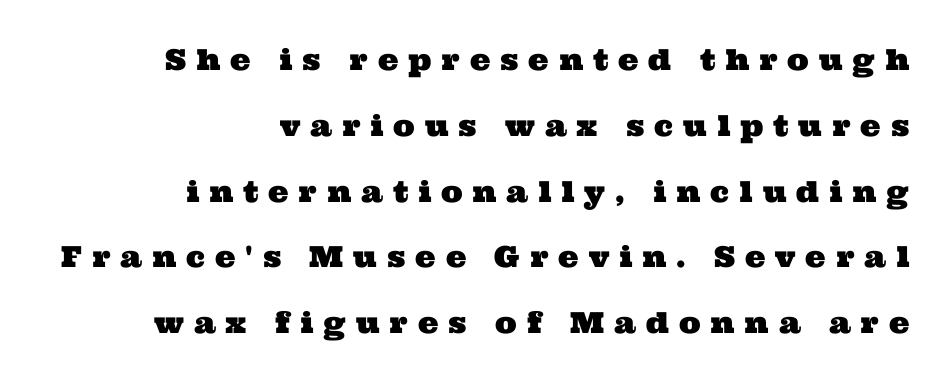
Q: Is the typeface a serif or a sans-serif typeface? A: Serif.
Q: Is the text underlined? A: No.
Q: How is the paragraph aligned? A: Right-aligned.
Q: Is the spacing between letters normal or unusually wide? A: Unusually wide.
Q: Is the spacing between lines tight, normal or loose? A: Loose.
Q: Width (condensed, normal, or wide)? A: Wide.
Q: Stroke contrast? A: Medium.
Q: x-height? A: Medium.
Q: Monospaced? A: No.
